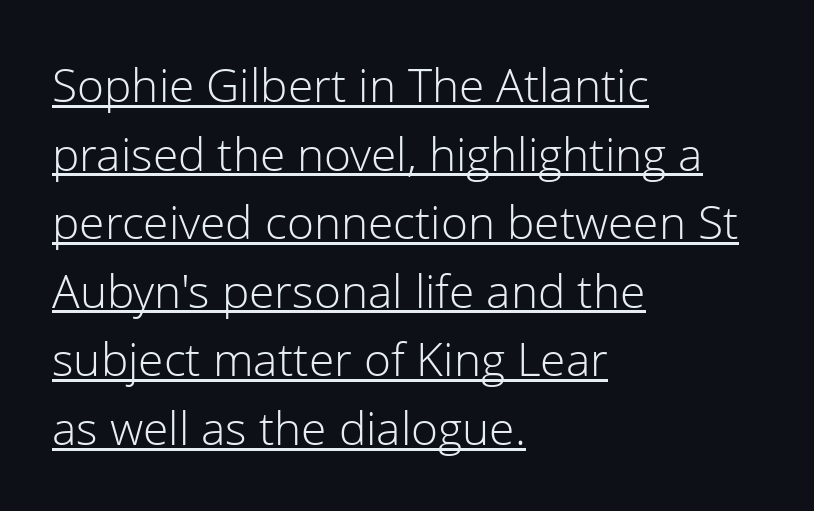
{"serif": "no", "italic": "no", "bold": "no", "weight": "light", "width": "normal", "stroke_contrast": "low", "x_height": "medium", "monospaced": "no", "underline": "yes", "align": "left", "line_spacing": "normal", "line_spacing_ratio": 1.49, "letter_spacing": "normal", "letter_spacing_em": 0.0, "glyph_px": 46}
